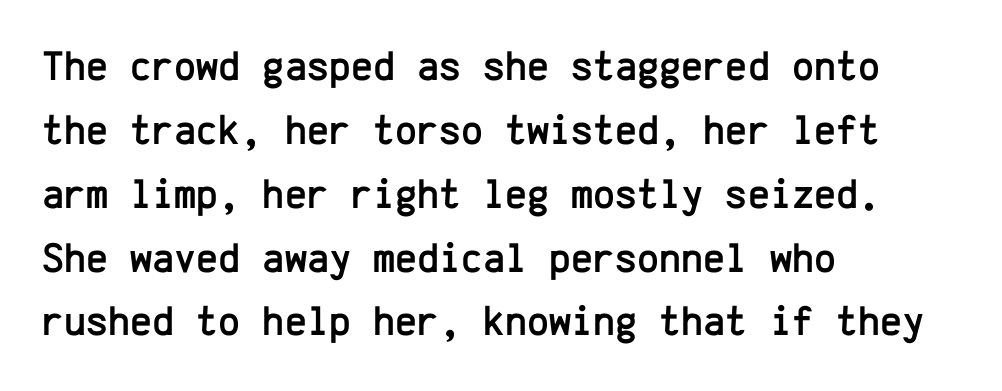
Leading: standard. Observe the ordinary spacing: letters are neighbours, not strangers. Anything drawn beneath the words? Only blank space. The glyphs in this specimen are sans serif. Characters remain perfectly vertical along every line.
